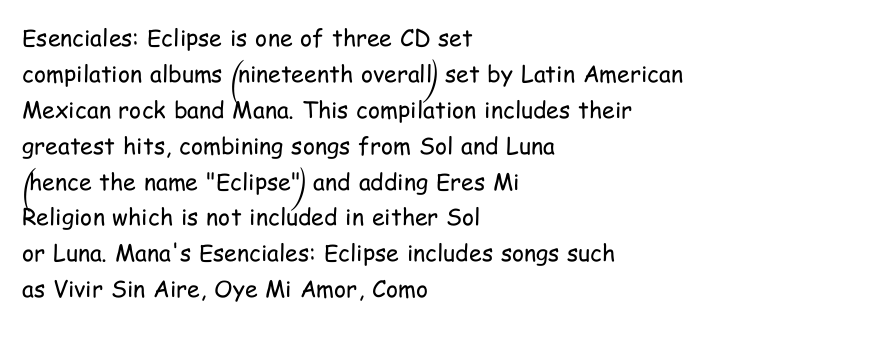
The foot of each line stays bare and open. It's the straight-up-and-down kind of type. The gaps between neighbouring characters are ordinary and unremarkable. A normal amount of white space separates one row of letters from the next. Typeset ragged right — the left edge is the straight one. Is the stroke heavy? The answer is a plain regular-or-lighter.
